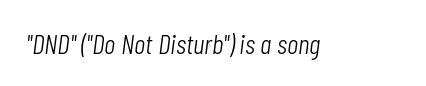
Bare-footed words on every line. You can tell it's italic because the verticals aren't actually vertical. Stems and bowls with no extra thickness — not bold. Varying glyph widths throughout — classic text-font behaviour.
